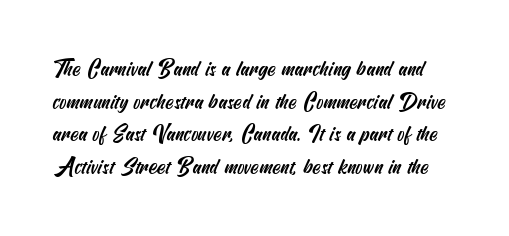
The image shows 21 px text type; set normal line spacing (1.55x), normal letter spacing, not underlined.
